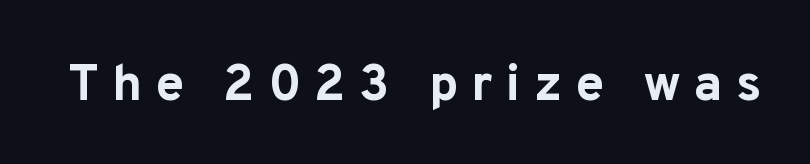
Glyph-to-glyph distance is far greater than everyday printed text. You could not count columns in this text — the font is proportionally spaced. Letterform terminals end flat and unadorned throughout the passage. Heavy, bold letterforms. The lettering holds an erect, upright posture throughout. Decoration check: the copy has no underline.
